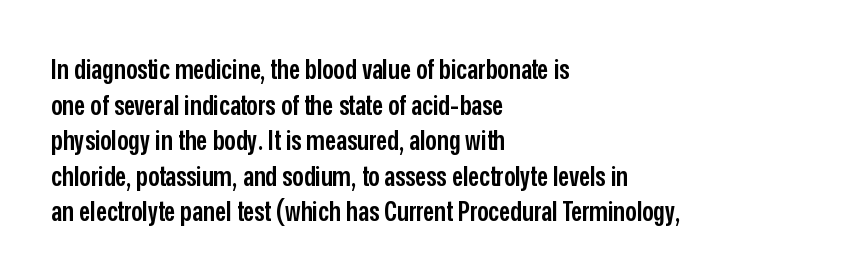
Q: Is the text bold? A: Semi-bold.
Q: Is the text italic (slanted)? A: No, it is upright.
Q: Is the typeface a serif or a sans-serif typeface? A: Sans-serif.
Q: Is the text underlined? A: No.
Q: How is the paragraph aligned? A: Left-aligned.
Q: Is the spacing between letters normal or unusually wide? A: Normal.
Q: Is the spacing between lines tight, normal or loose? A: Normal.
Q: Width (condensed, normal, or wide)? A: Condensed.
Q: Stroke contrast? A: Low.
Q: x-height? A: Medium.
Q: Monospaced? A: No.
